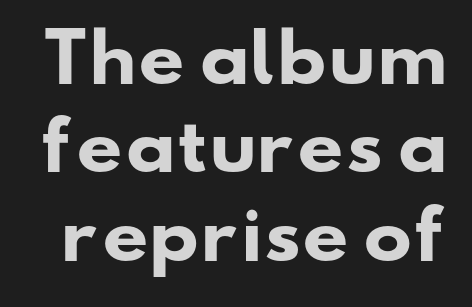
I'd describe the lettering as bold — thick and assertive. Here the designer chose a conventional face with non-uniform glyph widths. Has an underline been added? It has not. Vertically, the passage feels balanced, rows spaced as you'd expect. This sample uses plain, unmodified letter spacing. Font category for this specimen: sans-serif.
